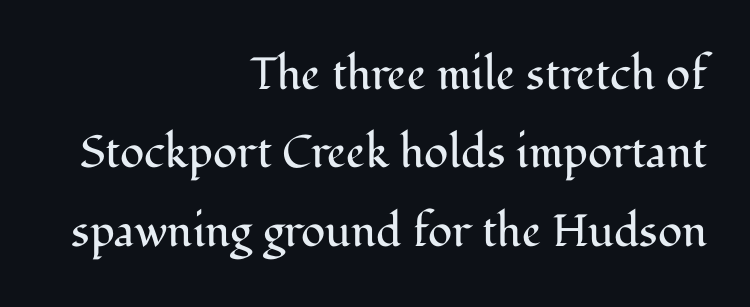
{"serif": "yes", "italic": "no", "bold": "no", "weight": "regular", "width": "normal", "stroke_contrast": "medium", "x_height": "medium", "monospaced": "no", "underline": "no", "align": "right", "line_spacing_ratio": 1.74, "letter_spacing": "normal", "letter_spacing_em": 0.0, "glyph_px": 45}
